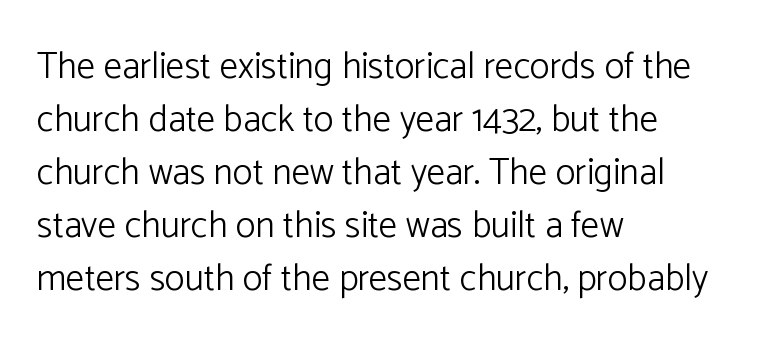
{"serif": "no", "italic": "no", "bold": "no", "weight": "light", "width": "normal", "stroke_contrast": "low", "x_height": "medium", "monospaced": "no", "underline": "no", "align": "left", "line_spacing": "normal", "line_spacing_ratio": 1.43, "letter_spacing": "normal", "letter_spacing_em": 0.0, "glyph_px": 37}
